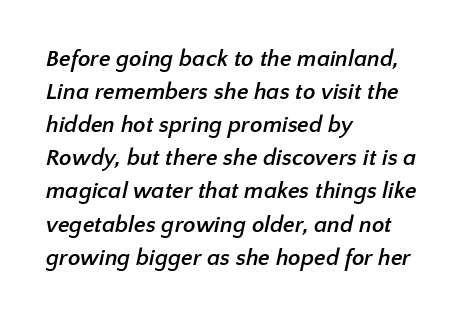
Bold? Absolutely — the strokes are thick and heavy. Descenders are the only things crossing below the line. The rows are spaced the way most documents space them. You could call the tracking neutral — neither tight nor loose.
